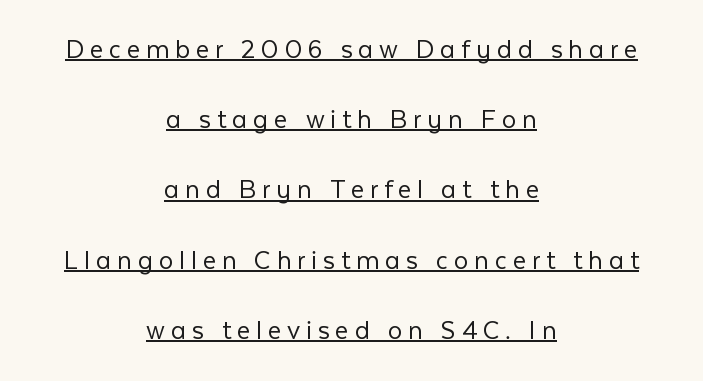
The image shows 29 px light sans-serif type, upright; set centered, loose line spacing (2.42x), unusually wide letter spacing (+0.2 em), underlined; low stroke contrast and a medium x-height.
